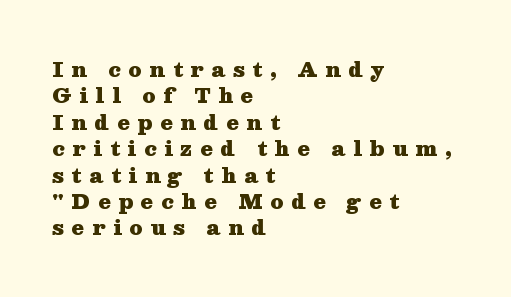
The image shows 20 px bold type, upright; set left-aligned, normal line spacing (1.32x), unusually wide letter spacing (+0.39 em), not underlined.
